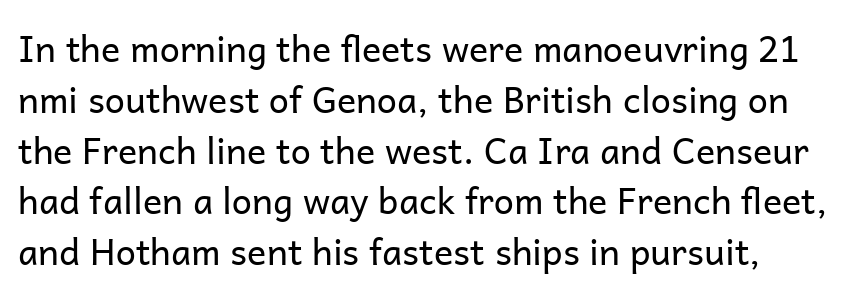
The image shows 36 px regular-weight sans-serif type, upright; set normal line spacing (1.41x), normal letter spacing, not underlined; low stroke contrast and a medium x-height.
